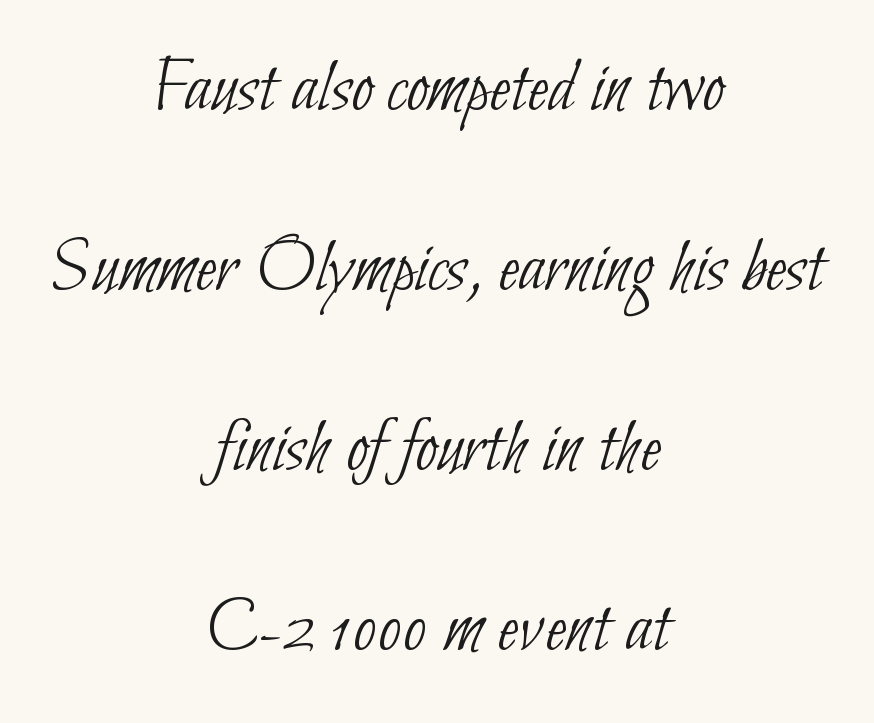
{"serif": "no", "bold": "no", "weight": "thin", "width": "condensed", "stroke_contrast": "low", "x_height": "small", "monospaced": "no", "underline": "no", "align": "center", "line_spacing": "loose", "line_spacing_ratio": 2.28, "letter_spacing": "normal", "letter_spacing_em": 0.0, "glyph_px": 79}
